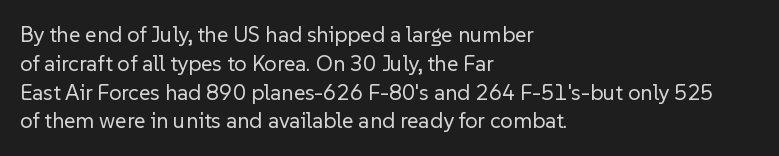
{"italic": "no", "bold": "no", "underline": "no", "align": "left", "line_spacing": "normal", "line_spacing_ratio": 1.31, "letter_spacing": "normal", "letter_spacing_em": 0.0, "glyph_px": 22}
